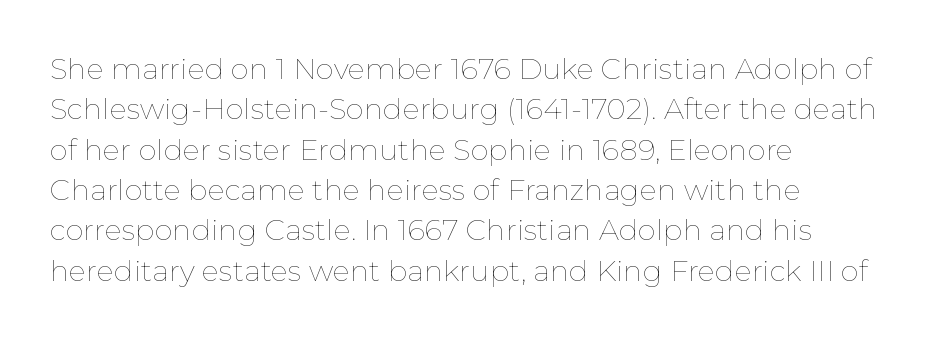
Q: Is the text bold? A: No.
Q: Is the text italic (slanted)? A: No, it is upright.
Q: Is the text underlined? A: No.
Q: How is the paragraph aligned? A: Left-aligned.
Q: Is the spacing between letters normal or unusually wide? A: Normal.
Q: Is the spacing between lines tight, normal or loose? A: Normal.
Q: Width (condensed, normal, or wide)? A: Normal.
Q: Stroke contrast? A: Low.
Q: x-height? A: Medium.
Q: Monospaced? A: No.
